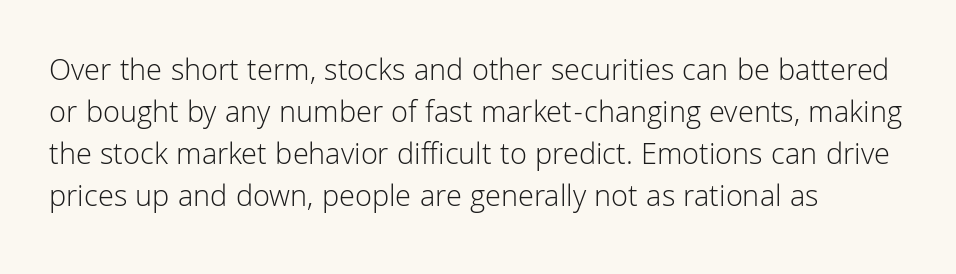
Is there any slant? The stems are plumb. The rendering uses a moderate line-height, typical for paragraphs. The rendering shows plain stroke endings on the letterforms — a sans-serif design. A clean baseline with only descenders dipping below it.
